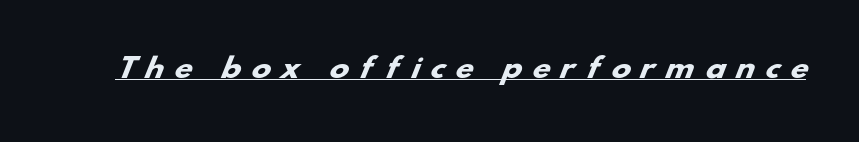
The image shows 26 px bold type; set unusually wide letter spacing (+0.44 em), underlined.
